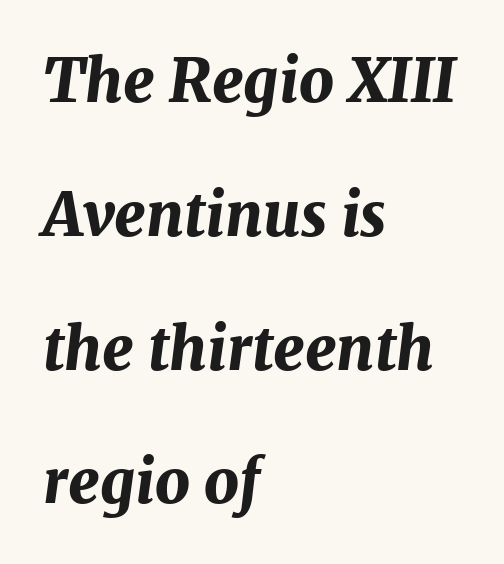
The image shows 60 px bold type, italic (leaning right); set left-aligned, loose line spacing (2.23x), normal letter spacing, not underlined; medium stroke contrast and a medium x-height.
